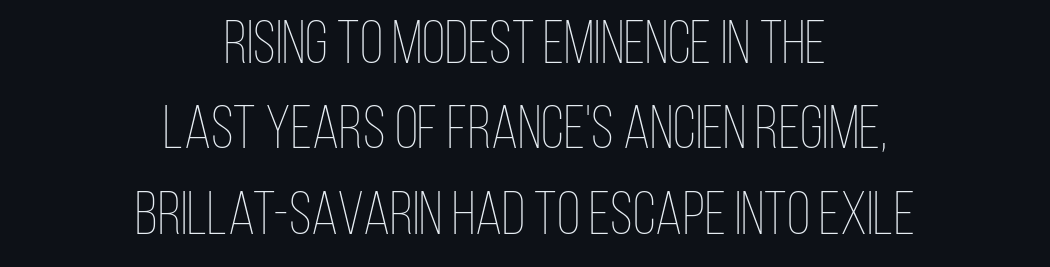
The image shows 61 px thin, condensed type, upright; set centered, normal line spacing (1.4x), normal letter spacing, not underlined; low stroke contrast and a large x-height.
